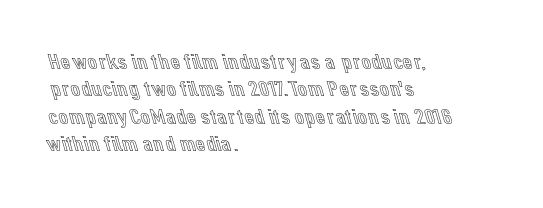
Letter spacing: default. Words float on clear page, feet unadorned. Is there much room between lines? A standard amount, neither cramped nor airy. Reading down the block, your eye returns to a fixed left position each line.
